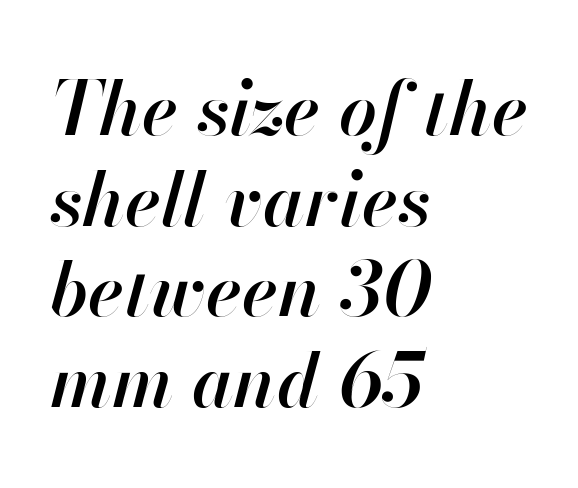
The image shows 75 px semibold type, italic (leaning right); set left-aligned, line spacing 1.21x, normal letter spacing, not underlined; high stroke contrast and a small x-height.
